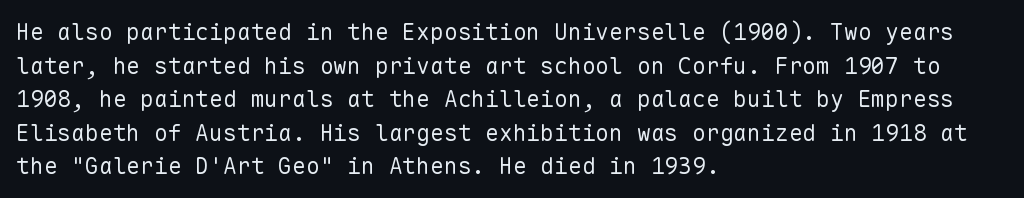
Q: Is the text bold? A: No.
Q: Is the text italic (slanted)? A: No, it is upright.
Q: Is the text underlined? A: No.
Q: How is the paragraph aligned? A: Left-aligned.
Q: Is the spacing between letters normal or unusually wide? A: Normal.
Q: Is the spacing between lines tight, normal or loose? A: Normal.
